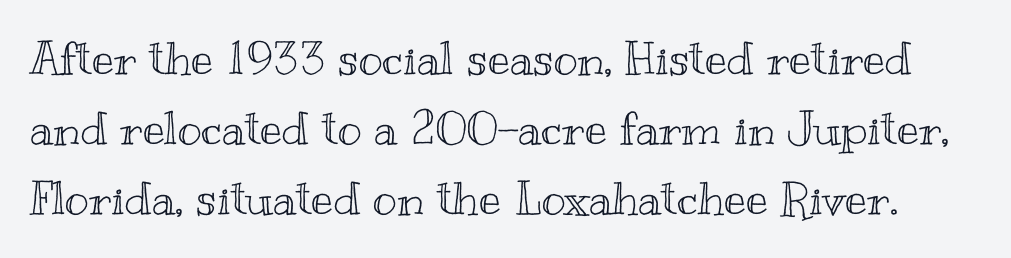
The leading is moderate, giving the passage an even texture. The horizontal fit of the characters is conventional and even. The string is rendered with underlining switched off. The typography opts for an upright posture over an oblique one. Think of a printed novel: that variable character pitch is what you see here.
